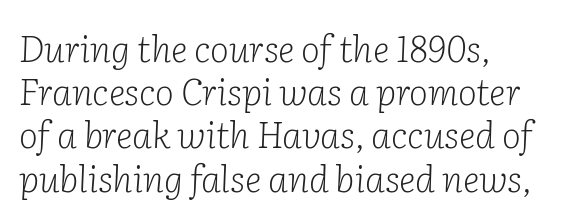
Q: Is the text bold? A: No.
Q: Is the text italic (slanted)? A: Yes, it leans right by about 2 degrees.
Q: Is the typeface a serif or a sans-serif typeface? A: Serif.
Q: Is the text underlined? A: No.
Q: How is the paragraph aligned? A: Left-aligned.
Q: Is the spacing between letters normal or unusually wide? A: Normal.
Q: Width (condensed, normal, or wide)? A: Normal.
Q: Stroke contrast? A: Low.
Q: x-height? A: Medium.
Q: Monospaced? A: No.
